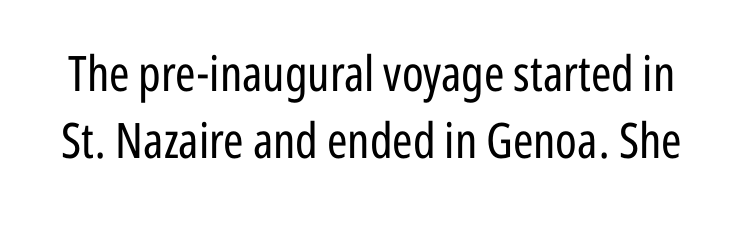
{"serif": "no", "italic": "no", "bold": "no", "weight": "regular", "width": "condensed", "stroke_contrast": "low", "x_height": "medium", "monospaced": "no", "underline": "no", "line_spacing": "normal", "line_spacing_ratio": 1.37, "letter_spacing": "normal", "letter_spacing_em": 0.0, "glyph_px": 49}
